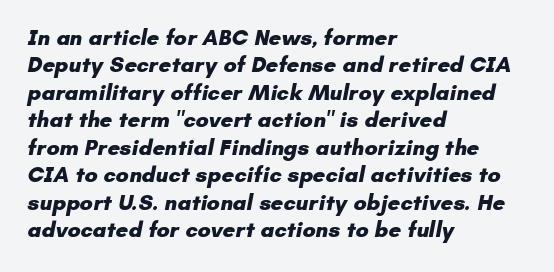
The lines sit at an ordinary, default distance from one another. Has an underline been added? It has not. As a designer I'd log this as weight 700, bold. Reading down the block, your eye returns to a fixed left position each line. Nobody touched the tracking dial on this one.
